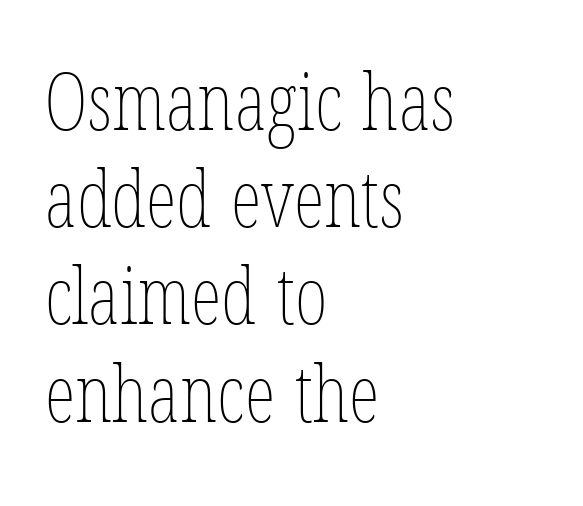
Q: Is the text bold? A: No.
Q: Is the text italic (slanted)? A: No, it is upright.
Q: Is the text underlined? A: No.
Q: How is the paragraph aligned? A: Left-aligned.
Q: Is the spacing between letters normal or unusually wide? A: Normal.
Q: Width (condensed, normal, or wide)? A: Condensed.
Q: Stroke contrast? A: Low.
Q: x-height? A: Medium.
Q: Monospaced? A: No.
